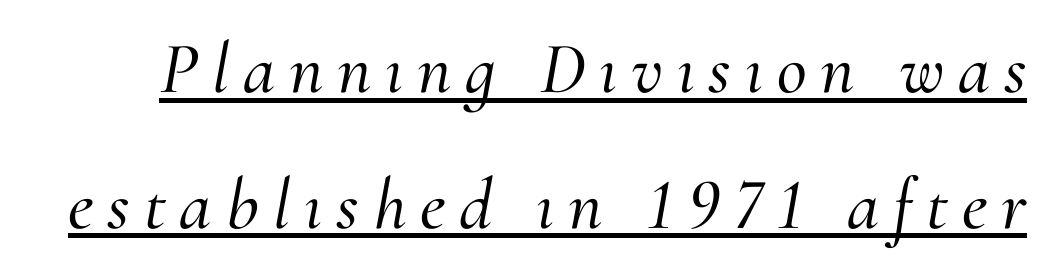
The image shows 73 px serif type, italic (leaning right); set line spacing 1.86x, underlined; medium stroke contrast and a small x-height.
